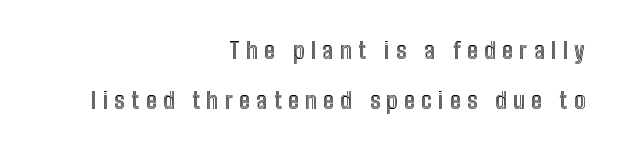
{"italic": "no", "underline": "no", "align": "right", "line_spacing": "loose", "line_spacing_ratio": 2.18, "letter_spacing": "wide", "letter_spacing_em": 0.28, "glyph_px": 23}
